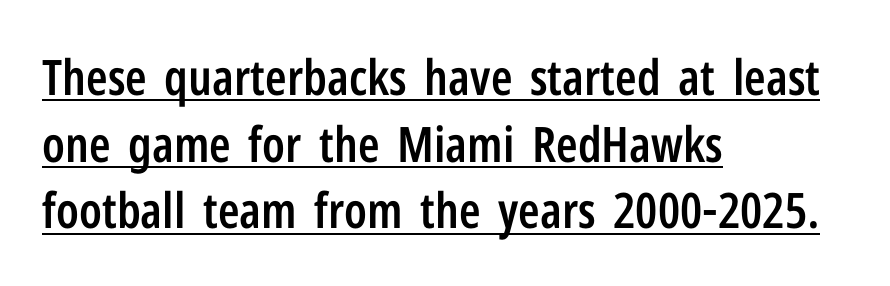
The image shows 49 px semibold, condensed sans-serif type, upright; set left-aligned, normal line spacing (1.36x), normal letter spacing, underlined; low stroke contrast and a medium x-height.
